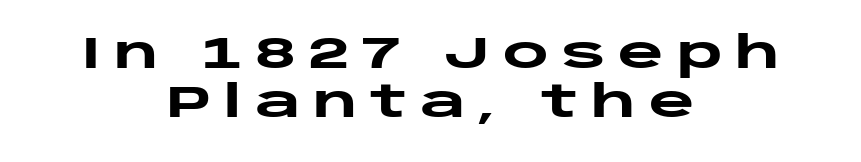
Q: Is the text bold? A: Yes.
Q: Is the text italic (slanted)? A: No, it is upright.
Q: Is the typeface a serif or a sans-serif typeface? A: Sans-serif.
Q: Is the text underlined? A: No.
Q: How is the paragraph aligned? A: Centered.
Q: Is the spacing between letters normal or unusually wide? A: Unusually wide.
Q: Is the spacing between lines tight, normal or loose? A: Tight.
Q: Width (condensed, normal, or wide)? A: Wide.
Q: Stroke contrast? A: Low.
Q: x-height? A: Large.
Q: Monospaced? A: No.
